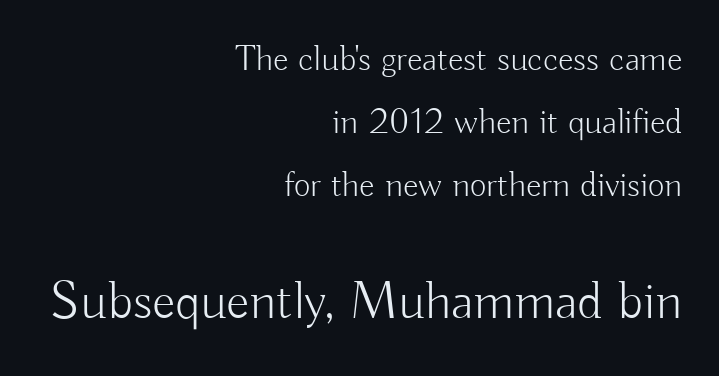
Q: Is the text bold? A: No.
Q: Is the text italic (slanted)? A: No, it is upright.
Q: Is the typeface a serif or a sans-serif typeface? A: Sans-serif.
Q: Is the text underlined? A: No.
Q: How is the paragraph aligned? A: Right-aligned.
Q: Is the spacing between letters normal or unusually wide? A: Normal.
Q: Which block of text is set in a larger size, the first (top) or the second (bottom)? A: The second (bottom) one.
Q: Width (condensed, normal, or wide)? A: Normal.
Q: Stroke contrast? A: Low.
Q: x-height? A: Small.
Q: Monospaced? A: No.
